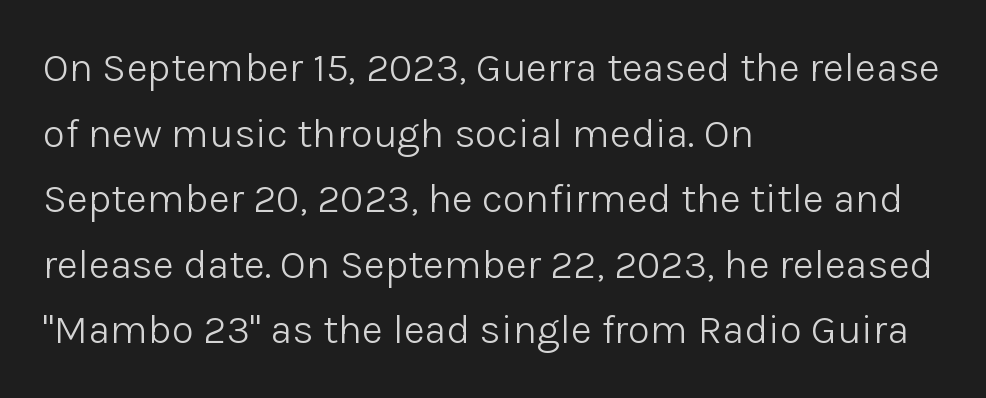
Q: Is the text bold? A: No.
Q: Is the text italic (slanted)? A: No, it is upright.
Q: Is the typeface a serif or a sans-serif typeface? A: Sans-serif.
Q: Is the text underlined? A: No.
Q: How is the paragraph aligned? A: Left-aligned.
Q: Is the spacing between letters normal or unusually wide? A: Normal.
Q: Is the spacing between lines tight, normal or loose? A: Normal.
Q: Width (condensed, normal, or wide)? A: Normal.
Q: Stroke contrast? A: Low.
Q: x-height? A: Medium.
Q: Monospaced? A: No.
